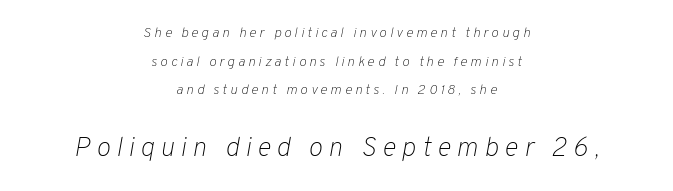
{"italic": "yes", "lean": "right", "slant_degrees": 10, "bold": "no", "underline": "no", "align": "center", "line_spacing": "loose", "line_spacing_ratio": 2.05, "letter_spacing": "wide", "letter_spacing_em": 0.22, "larger_block": "second", "size_ratio": 1.93, "glyph_px": 27}
